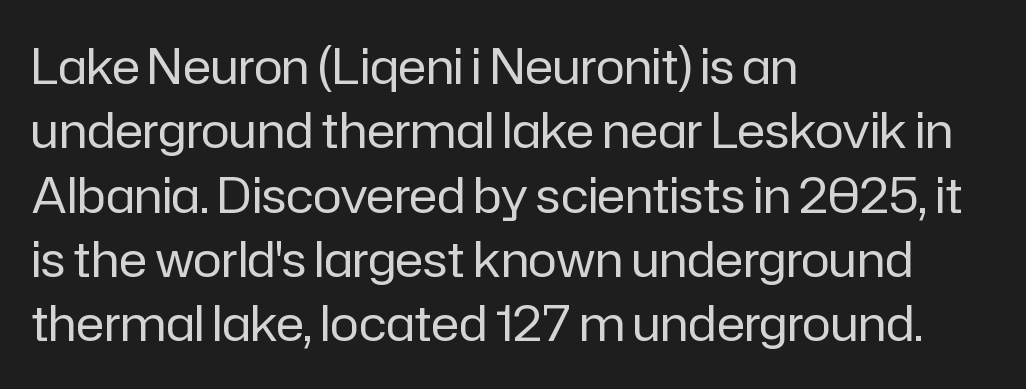
{"serif": "no", "italic": "no", "bold": "no", "weight": "regular", "width": "normal", "stroke_contrast": "low", "x_height": "medium", "monospaced": "no", "underline": "no", "align": "left", "line_spacing": "normal", "line_spacing_ratio": 1.34, "letter_spacing": "normal", "letter_spacing_em": 0.0, "glyph_px": 48}
